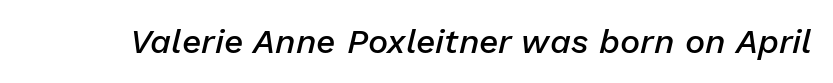
The image shows 34 px semibold type, italic (leaning right); set normal letter spacing, not underlined; low stroke contrast and a medium x-height.
